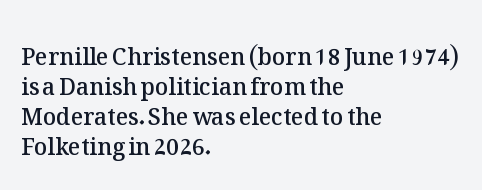
Q: Is the text bold? A: Semi-bold.
Q: Is the text italic (slanted)? A: No, it is upright.
Q: Is the text underlined? A: No.
Q: How is the paragraph aligned? A: Left-aligned.
Q: Is the spacing between letters normal or unusually wide? A: Normal.
Q: Is the spacing between lines tight, normal or loose? A: Normal.
